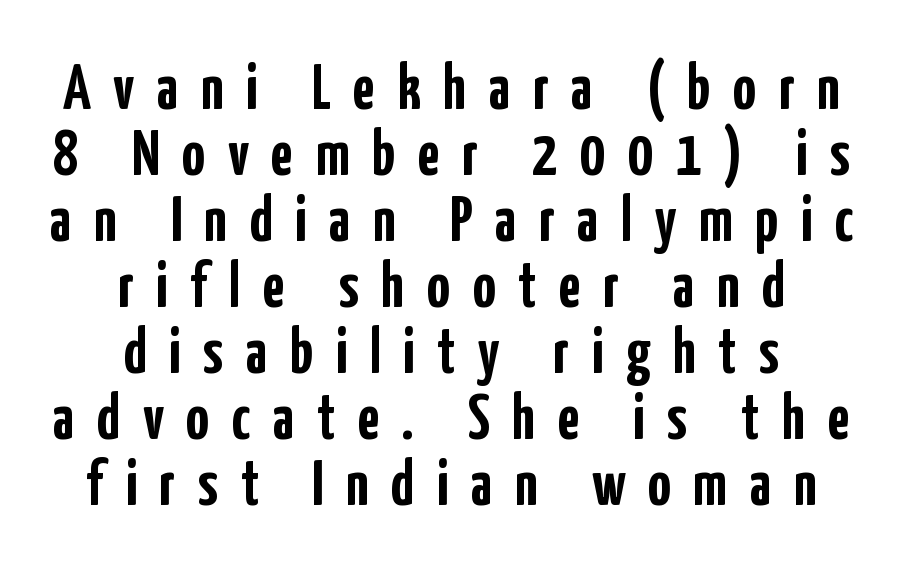
{"serif": "no", "italic": "no", "bold": "yes", "weight": "semibold", "width": "condensed", "stroke_contrast": "low", "x_height": "medium", "monospaced": "no", "underline": "no", "align": "center", "line_spacing": "tight", "line_spacing_ratio": 1.03, "letter_spacing": "wide", "letter_spacing_em": 0.35, "glyph_px": 64}
